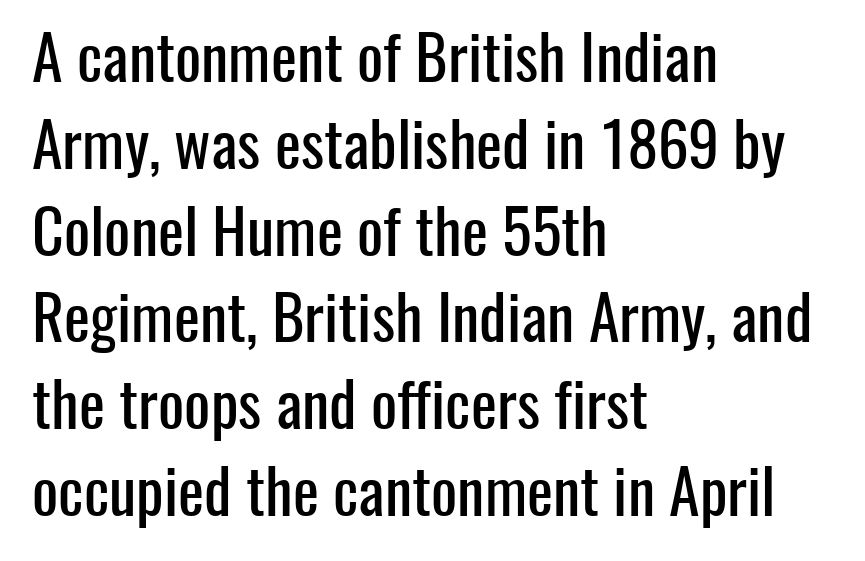
Q: Is the text italic (slanted)? A: No, it is upright.
Q: Is the typeface a serif or a sans-serif typeface? A: Sans-serif.
Q: Is the text underlined? A: No.
Q: How is the paragraph aligned? A: Left-aligned.
Q: Is the spacing between letters normal or unusually wide? A: Normal.
Q: Is the spacing between lines tight, normal or loose? A: Normal.
Q: Width (condensed, normal, or wide)? A: Condensed.
Q: Stroke contrast? A: Low.
Q: x-height? A: Medium.
Q: Monospaced? A: No.
